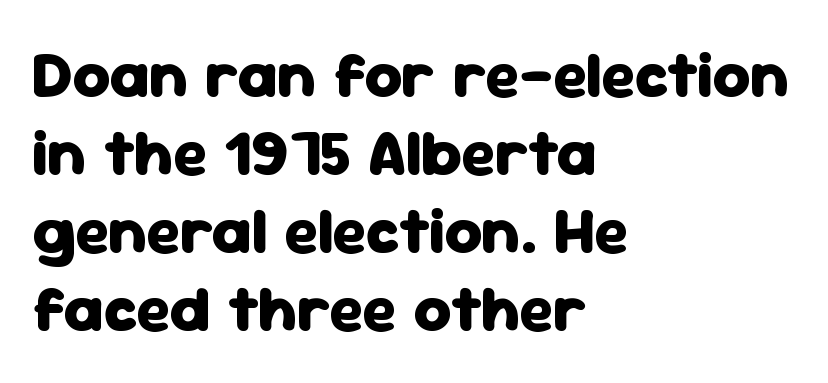
On the weight axis this lands at bold, roughly 700. In terms of letterspacing, this is plain default setting. The letters stand straight up with perfectly vertical stems. Check under the words: just untouched page.
